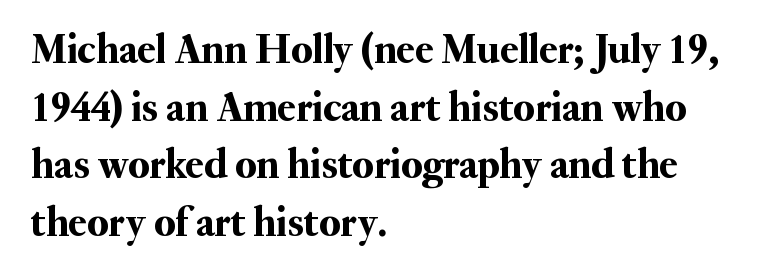
The image shows 42 px serif type, upright; set left-aligned, normal line spacing (1.37x), normal letter spacing, not underlined; medium stroke contrast and a small x-height.
